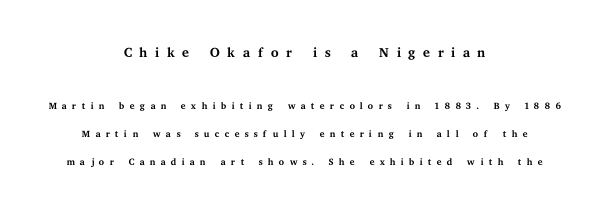
The image shows 20 px text type, upright; set centered, loose line spacing (2.01x), unusually wide letter spacing (+0.34 em), not underlined; the first (top) block is 1.43x larger.
